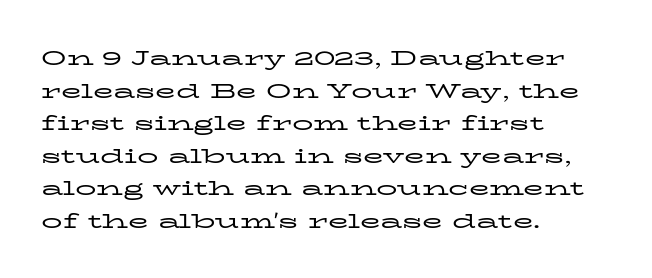
The image shows 21 px text type, upright; set left-aligned, normal line spacing (1.55x), normal letter spacing, not underlined.
